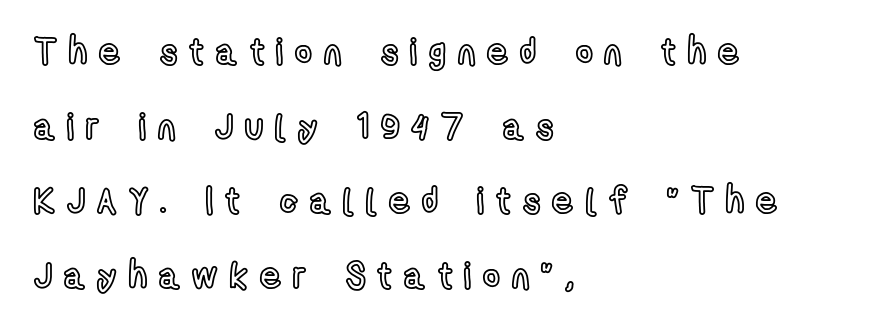
These lines stand farther apart than default settings would place them. You can tell it's not italic because the verticals are truly vertical. Compared with a centered layout, this one pins lines to the left instead. Each letter keeps its own natural width here, so spacing adapts to shape. The gap between lines stays unmarked.
